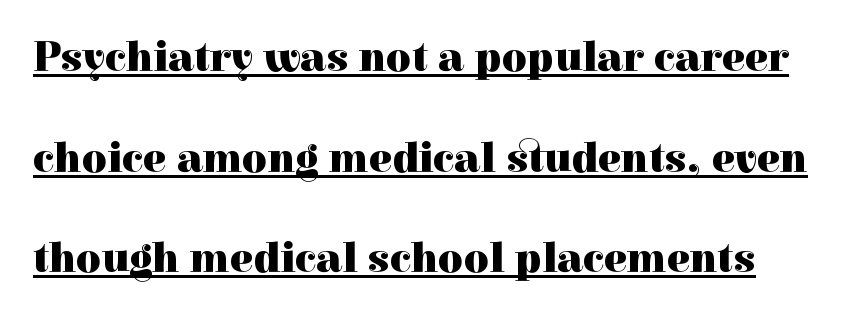
{"serif": "yes", "italic": "no", "bold": "yes", "weight": "heavy", "width": "normal", "x_height": "medium", "monospaced": "no", "underline": "yes", "line_spacing": "loose", "line_spacing_ratio": 2.34, "letter_spacing": "normal", "letter_spacing_em": 0.0, "glyph_px": 43}
